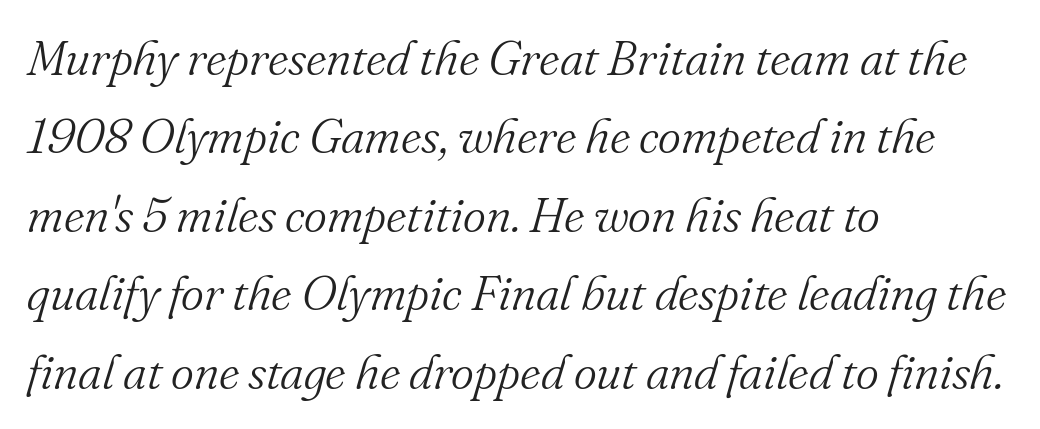
{"serif": "yes", "italic": "yes", "lean": "right", "slant_degrees": 16, "bold": "no", "weight": "light", "width": "normal", "stroke_contrast": "medium", "x_height": "small", "monospaced": "no", "underline": "no", "align": "left", "line_spacing": "normal", "line_spacing_ratio": 1.6, "letter_spacing": "normal", "letter_spacing_em": 0.0, "glyph_px": 49}
